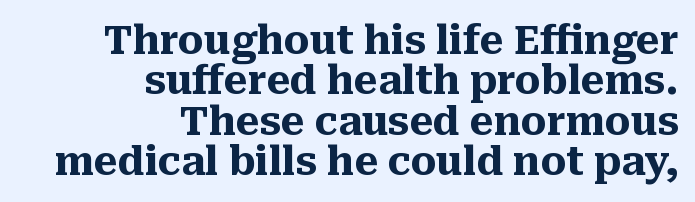
The image shows 40 px heavy serif type, upright; set right-aligned, tight line spacing (1.01x), normal letter spacing, not underlined; medium stroke contrast and a medium x-height.
